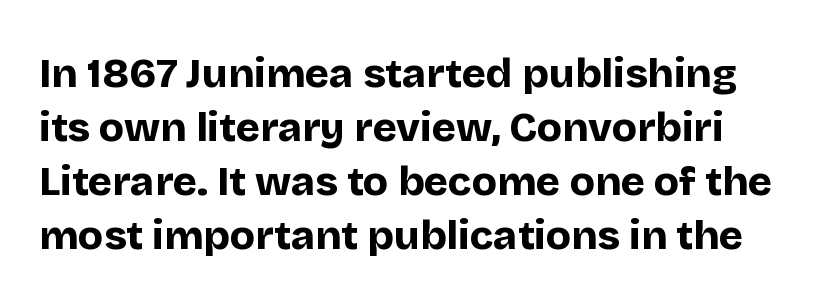
This is sans-serif lettering, the kind often seen on screens and signage. A dark, heavy texture on the line: the type is bold. Characters remain perfectly vertical along every line. Check under the words: just untouched page. Successive baselines arrive at the customary interval.
